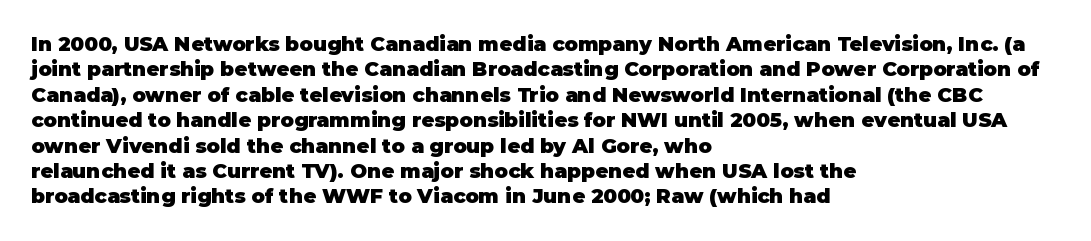
The image shows 20 px bold type, upright; set left-aligned, normal line spacing (1.27x), normal letter spacing, not underlined.
